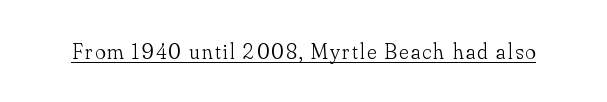
This sample uses an upright cut, with every glyph sitting square on the baseline. The face used here appears with an underline applied. Is the stroke heavy? The answer is a plain regular-or-lighter.
